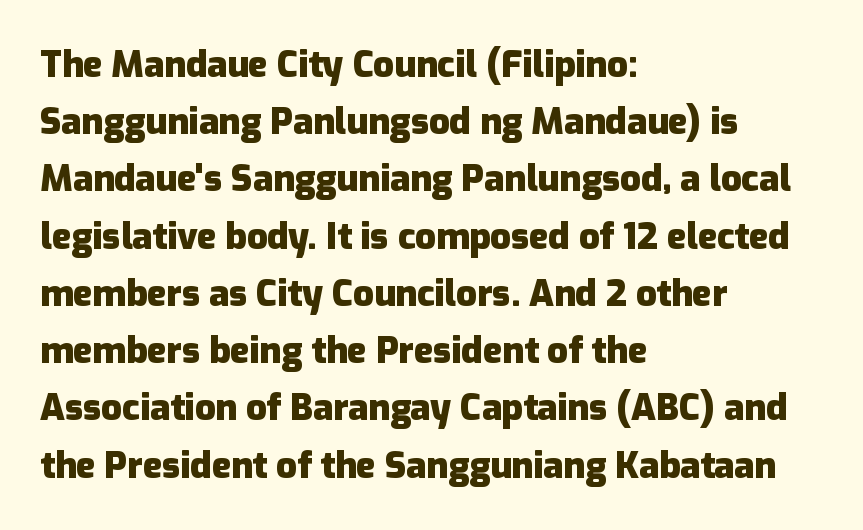
Q: Is the text bold? A: Yes.
Q: Is the text italic (slanted)? A: No, it is upright.
Q: Is the typeface a serif or a sans-serif typeface? A: Sans-serif.
Q: Is the text underlined? A: No.
Q: How is the paragraph aligned? A: Left-aligned.
Q: Is the spacing between letters normal or unusually wide? A: Normal.
Q: Is the spacing between lines tight, normal or loose? A: Normal.
Q: Width (condensed, normal, or wide)? A: Normal.
Q: Stroke contrast? A: Low.
Q: x-height? A: Medium.
Q: Monospaced? A: No.
